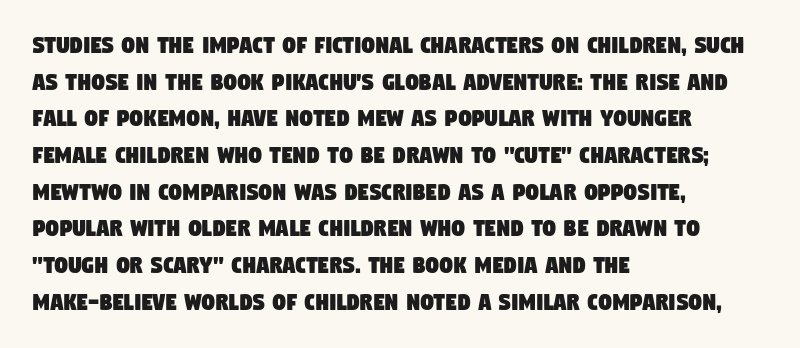
{"underline": "no", "align": "left", "line_spacing": "normal", "line_spacing_ratio": 1.41, "letter_spacing": "normal", "letter_spacing_em": 0.0, "glyph_px": 26}
